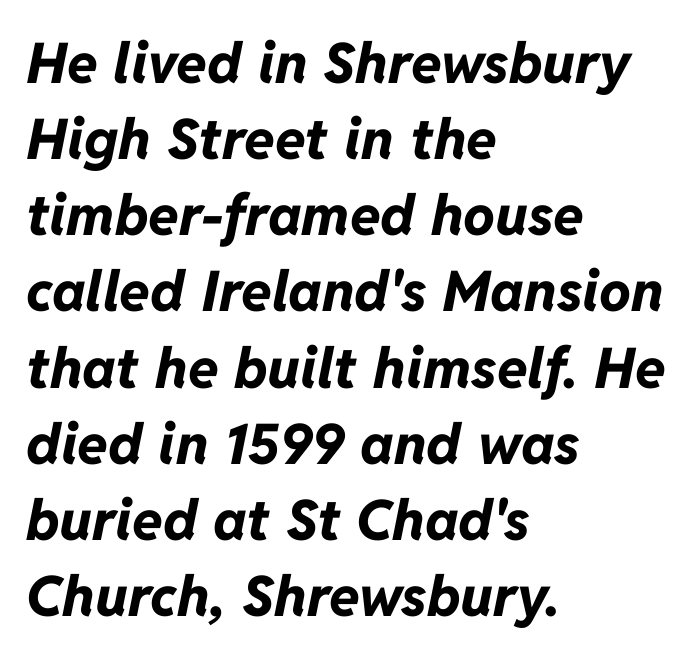
{"italic": "yes", "lean": "right", "slant_degrees": 11, "bold": "yes", "weight": "bold", "width": "normal", "stroke_contrast": "low", "x_height": "medium", "monospaced": "no", "underline": "no", "align": "left", "line_spacing": "normal", "line_spacing_ratio": 1.36, "letter_spacing": "normal", "letter_spacing_em": 0.0, "glyph_px": 56}
